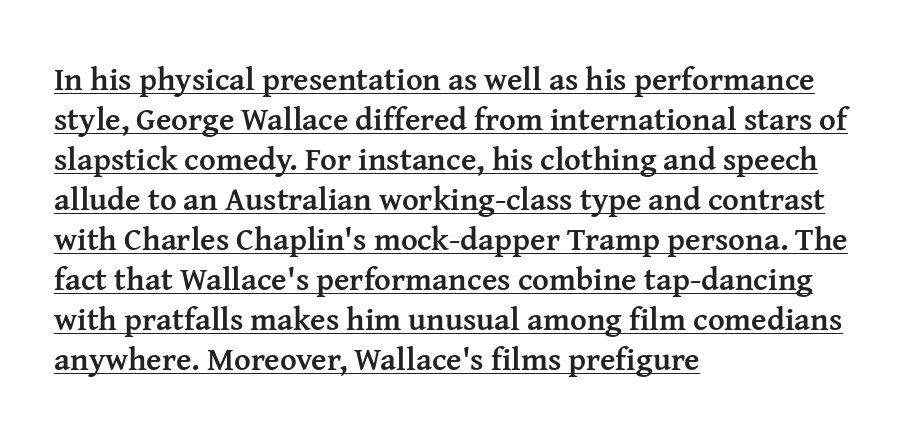
The image shows 32 px semibold serif type, upright; set left-aligned, normal line spacing (1.25x), normal letter spacing, underlined; medium stroke contrast and a medium x-height.
